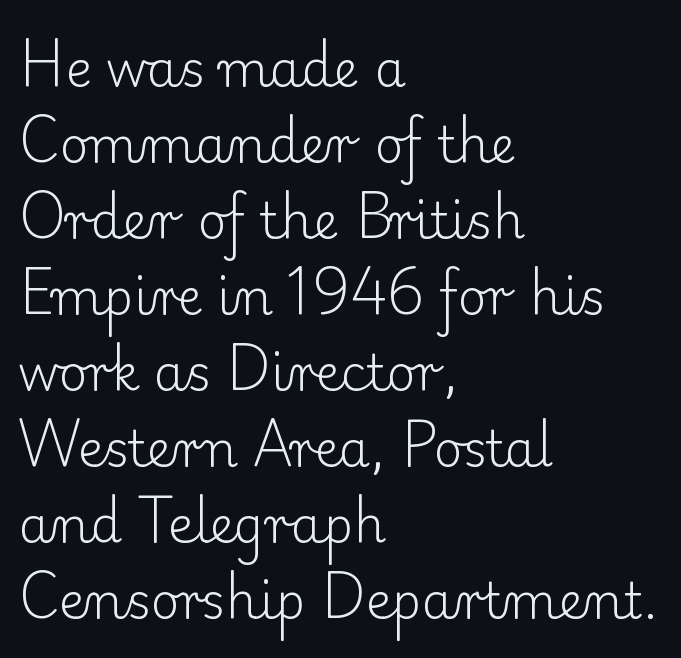
Q: Is the text bold? A: No.
Q: Is the text italic (slanted)? A: No, it is upright.
Q: Is the text underlined? A: No.
Q: How is the paragraph aligned? A: Left-aligned.
Q: Is the spacing between letters normal or unusually wide? A: Normal.
Q: Is the spacing between lines tight, normal or loose? A: Normal.
Q: Width (condensed, normal, or wide)? A: Normal.
Q: Stroke contrast? A: Low.
Q: x-height? A: Small.
Q: Monospaced? A: No.
